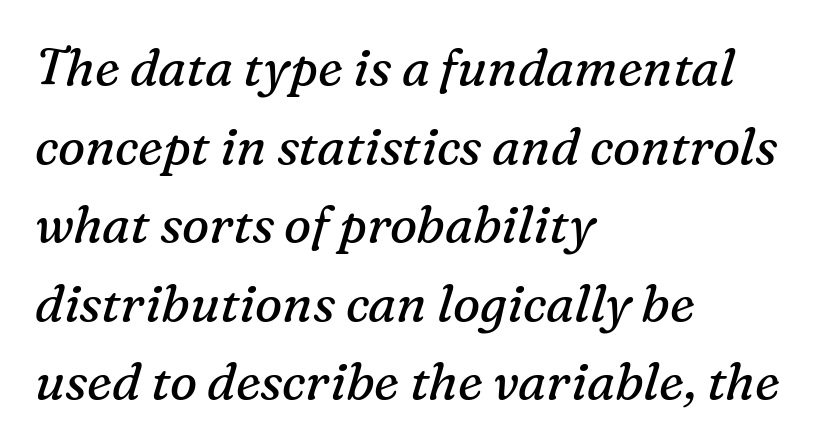
The image shows 51 px regular-weight serif type, italic (leaning right); set left-aligned, normal line spacing (1.54x), normal letter spacing, not underlined; medium stroke contrast and a medium x-height.
